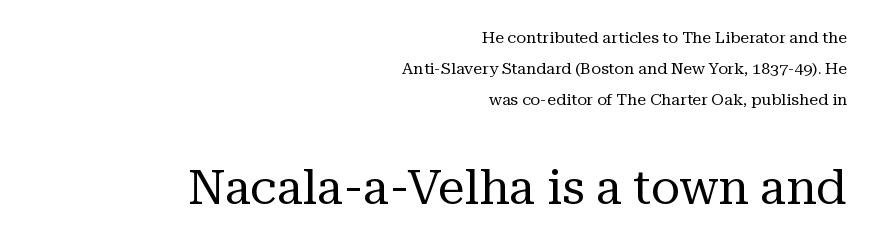
Q: Is the text bold? A: No.
Q: Is the text italic (slanted)? A: No, it is upright.
Q: Is the typeface a serif or a sans-serif typeface? A: Serif.
Q: Is the text underlined? A: No.
Q: How is the paragraph aligned? A: Right-aligned.
Q: Is the spacing between letters normal or unusually wide? A: Normal.
Q: Is the spacing between lines tight, normal or loose? A: Loose.
Q: Which block of text is set in a larger size, the first (top) or the second (bottom)? A: The second (bottom) one.
Q: Width (condensed, normal, or wide)? A: Normal.
Q: Stroke contrast? A: Medium.
Q: x-height? A: Medium.
Q: Monospaced? A: No.
